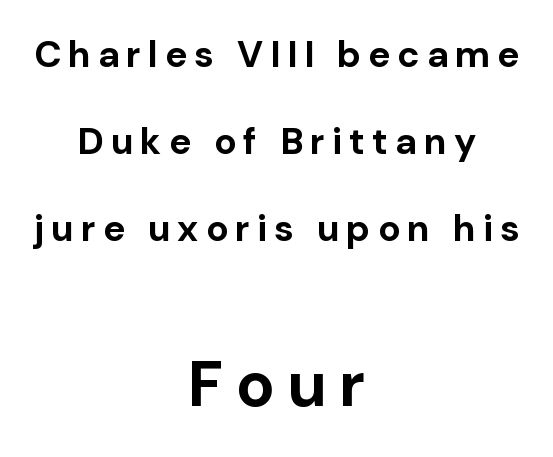
Examine the stroke ends and you'll find no serifs. The whitespace from short lines is split evenly between both sides. Proportional: the letters do not fall into vertical columns. Reading top to bottom, the characters get bigger at the block break. In terms of posture, this sample is upright.
